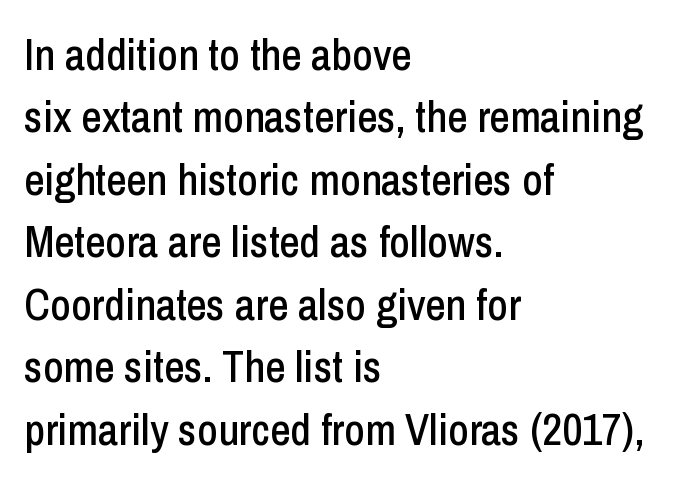
Each line starts at the same left margin while the right side varies. Quick note: not italic, upright. Tracking value appears to be zero — textbook default spacing. Honestly, there is no underline to notice here at all.
